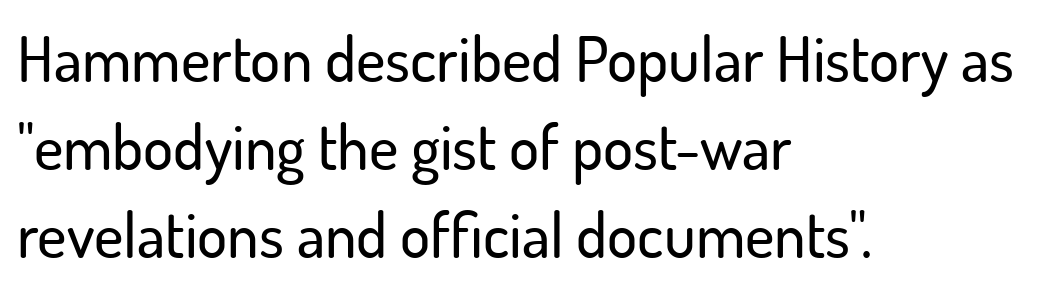
{"serif": "no", "italic": "no", "width": "normal", "stroke_contrast": "low", "x_height": "small", "monospaced": "no", "underline": "no", "align": "left", "line_spacing": "normal", "line_spacing_ratio": 1.4, "letter_spacing": "normal", "letter_spacing_em": 0.0, "glyph_px": 63}
